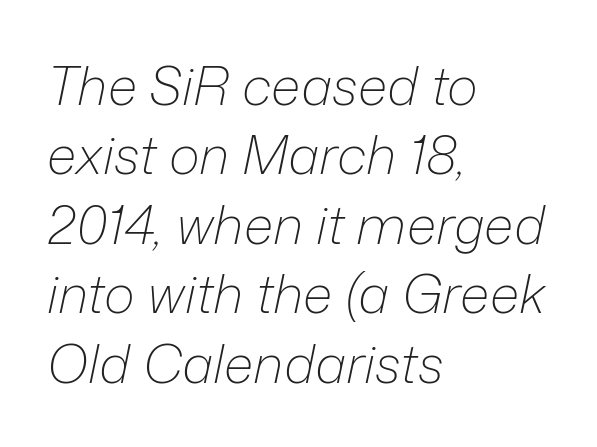
{"italic": "yes", "lean": "right", "slant_degrees": 12, "bold": "no", "weight": "light", "width": "normal", "stroke_contrast": "low", "x_height": "medium", "monospaced": "no", "underline": "no", "align": "left", "line_spacing": "normal", "line_spacing_ratio": 1.31, "letter_spacing": "normal", "letter_spacing_em": 0.0, "glyph_px": 53}
